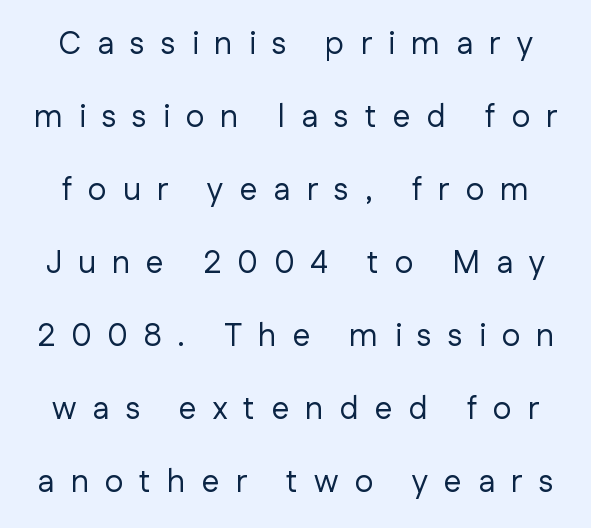
The image shows 32 px regular-weight sans-serif type, upright; set loose line spacing (2.28x), unusually wide letter spacing (+0.5 em), not underlined; low stroke contrast and a medium x-height.
